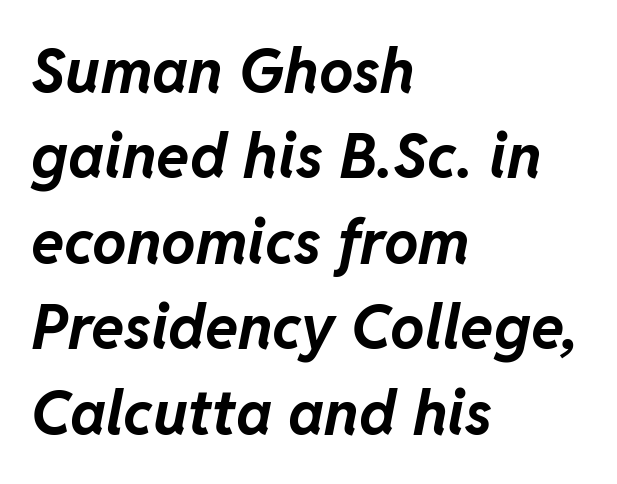
Q: Is the text bold? A: Yes.
Q: Is the text italic (slanted)? A: Yes, it leans right by about 11 degrees.
Q: Is the text underlined? A: No.
Q: How is the paragraph aligned? A: Left-aligned.
Q: Is the spacing between letters normal or unusually wide? A: Normal.
Q: Is the spacing between lines tight, normal or loose? A: Normal.
Q: Width (condensed, normal, or wide)? A: Normal.
Q: Stroke contrast? A: Low.
Q: x-height? A: Medium.
Q: Monospaced? A: No.
